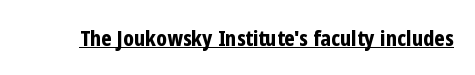
The image shows 22 px bold type, upright; set normal letter spacing, underlined.
